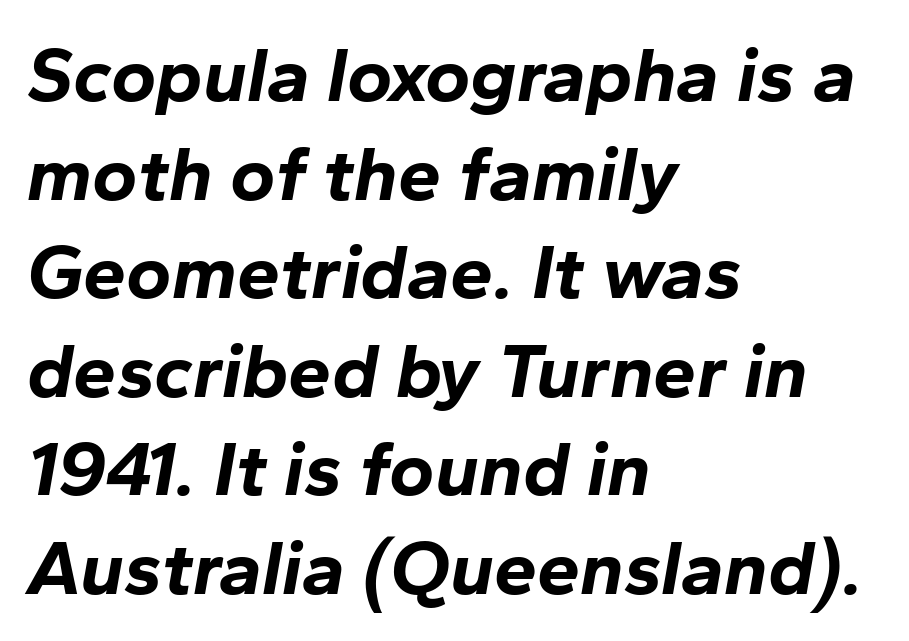
The image shows 77 px bold type, italic (leaning right); set left-aligned, normal line spacing (1.28x), normal letter spacing, not underlined; low stroke contrast and a medium x-height.
